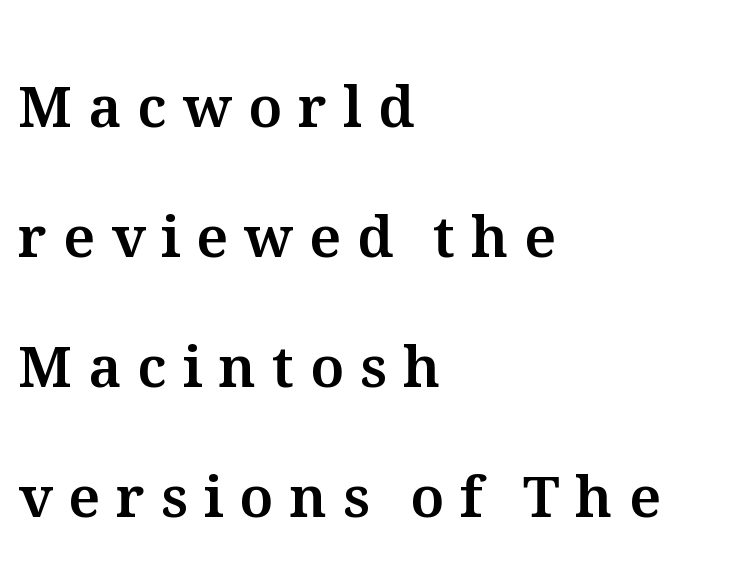
The image shows 57 px text type, upright; set left-aligned, loose line spacing (2.28x), unusually wide letter spacing (+0.28 em), not underlined; medium stroke contrast and a medium x-height.
